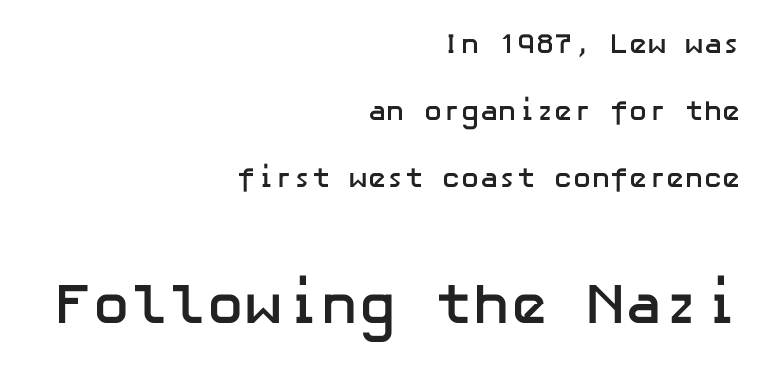
Q: Is the text bold? A: Yes.
Q: Is the text italic (slanted)? A: No, it is upright.
Q: Is the typeface a serif or a sans-serif typeface? A: Sans-serif.
Q: Is the text underlined? A: No.
Q: How is the paragraph aligned? A: Right-aligned.
Q: Is the spacing between letters normal or unusually wide? A: Normal.
Q: Is the spacing between lines tight, normal or loose? A: Loose.
Q: Which block of text is set in a larger size, the first (top) or the second (bottom)? A: The second (bottom) one.
Q: Width (condensed, normal, or wide)? A: Normal.
Q: Stroke contrast? A: Low.
Q: x-height? A: Medium.
